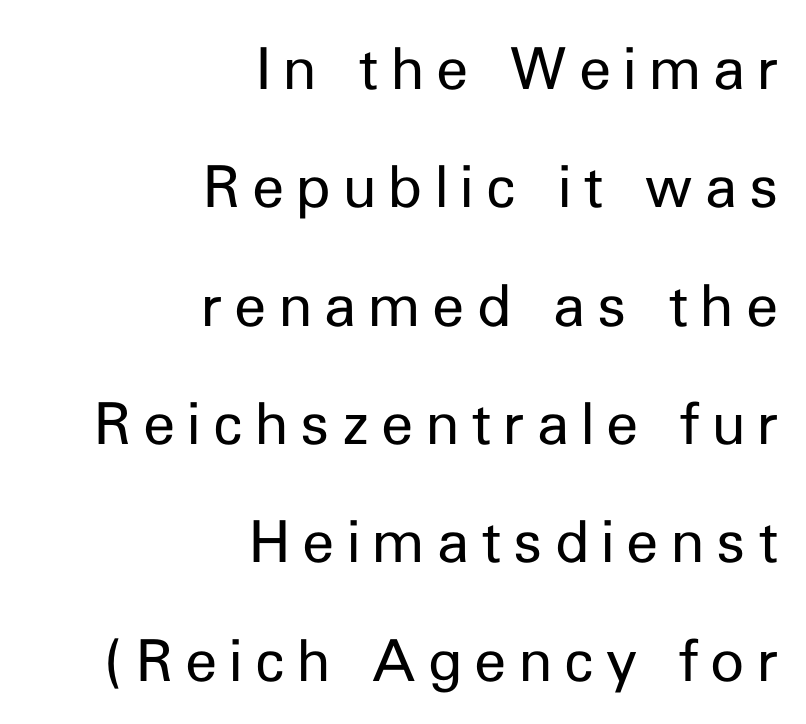
The image shows 58 px regular-weight sans-serif type, upright; set right-aligned, loose line spacing (2.04x), unusually wide letter spacing (+0.21 em), not underlined; low stroke contrast and a medium x-height.
